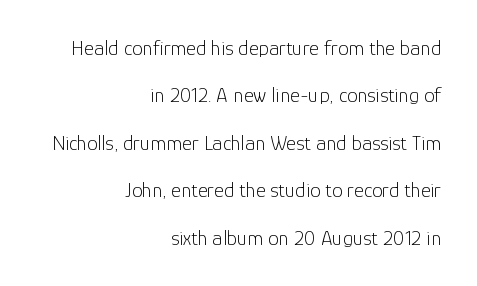
The image shows 21 px text type, upright; set right-aligned, loose line spacing (2.26x), normal letter spacing, not underlined.
